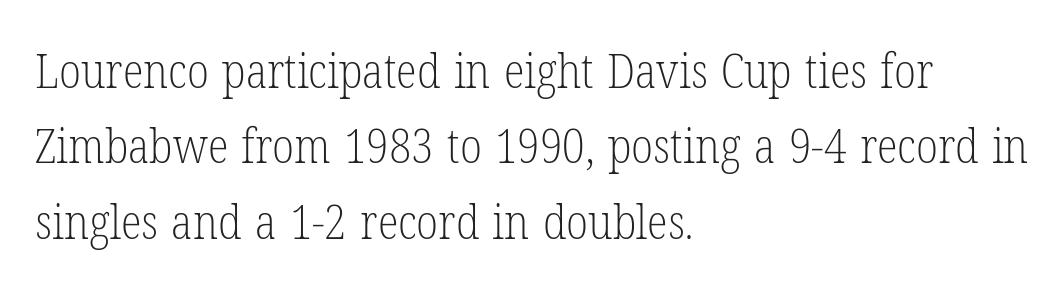
Letterform terminals end in serifs throughout the passage. Designer's note — italics off, roman on. Here the designer chose a conventional face with non-uniform glyph widths. This rendering leaves character spacing at its baseline value. Clear beneath every line of the passage.
